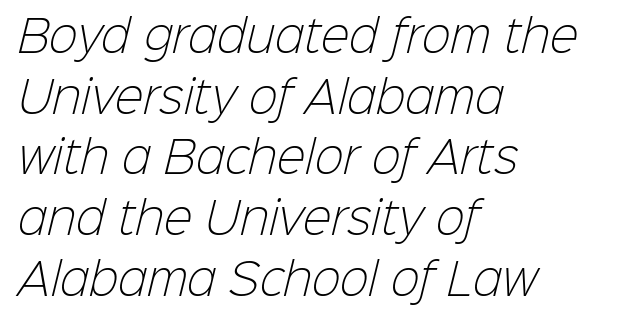
{"serif": "no", "bold": "no", "weight": "light", "width": "normal", "stroke_contrast": "low", "x_height": "medium", "monospaced": "no", "underline": "no", "align": "left", "line_spacing": "normal", "line_spacing_ratio": 1.41, "letter_spacing": "normal", "letter_spacing_em": 0.0, "glyph_px": 43}
